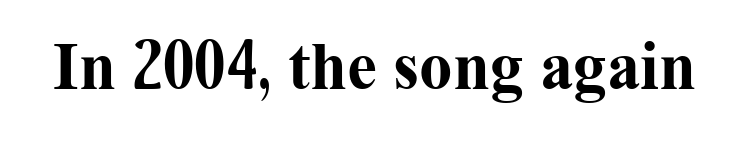
Q: Is the text bold? A: Yes.
Q: Is the text italic (slanted)? A: No, it is upright.
Q: Is the typeface a serif or a sans-serif typeface? A: Serif.
Q: Is the text underlined? A: No.
Q: Is the spacing between letters normal or unusually wide? A: Normal.
Q: Width (condensed, normal, or wide)? A: Normal.
Q: Stroke contrast? A: Medium.
Q: x-height? A: Medium.
Q: Monospaced? A: No.
